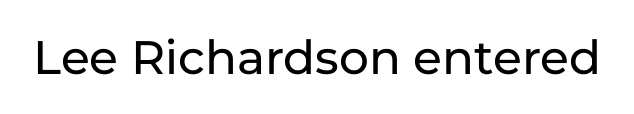
Q: Is the text italic (slanted)? A: No, it is upright.
Q: Is the typeface a serif or a sans-serif typeface? A: Sans-serif.
Q: Is the text underlined? A: No.
Q: Is the spacing between letters normal or unusually wide? A: Normal.
Q: Width (condensed, normal, or wide)? A: Normal.
Q: Stroke contrast? A: Low.
Q: x-height? A: Medium.
Q: Monospaced? A: No.
